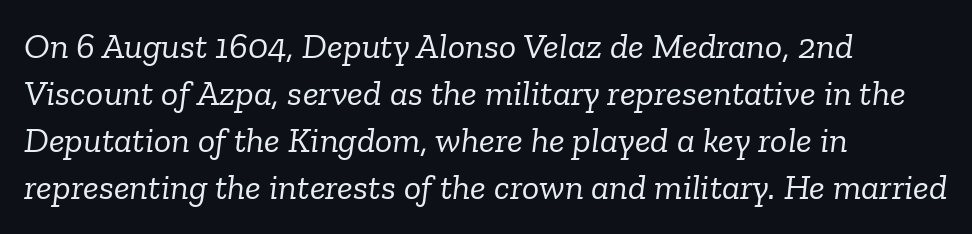
{"serif": "yes", "italic": "yes", "lean": "right", "slant_degrees": 6, "bold": "no", "weight": "light", "width": "normal", "stroke_contrast": "low", "x_height": "medium", "monospaced": "no", "underline": "no", "align": "left", "line_spacing": "normal", "line_spacing_ratio": 1.31, "letter_spacing": "normal", "letter_spacing_em": 0.0, "glyph_px": 36}
